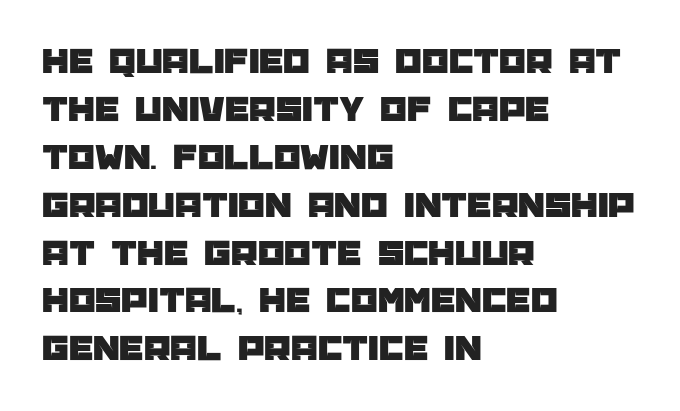
{"serif": "no", "italic": "no", "width": "normal", "stroke_contrast": "low", "x_height": "large", "monospaced": "no", "underline": "no", "align": "left", "line_spacing": "normal", "line_spacing_ratio": 1.26, "letter_spacing": "normal", "letter_spacing_em": 0.0, "glyph_px": 38}
